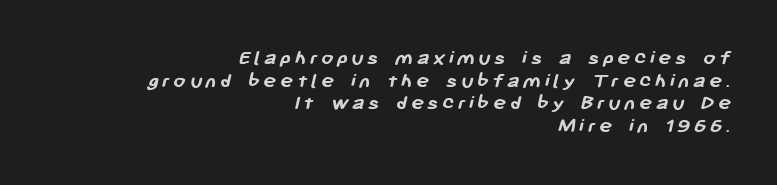
The image shows 22 px bold type; set right-aligned, tight line spacing (1.03x), not underlined.
